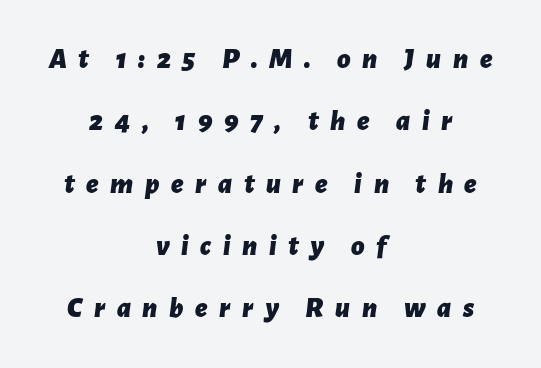
{"italic": "yes", "lean": "right", "slant_degrees": 7, "bold": "yes", "weight": "bold", "width": "normal", "stroke_contrast": "low", "x_height": "medium", "monospaced": "no", "underline": "no", "align": "center", "line_spacing": "loose", "line_spacing_ratio": 2.15, "letter_spacing": "wide", "letter_spacing_em": 0.4, "glyph_px": 29}
